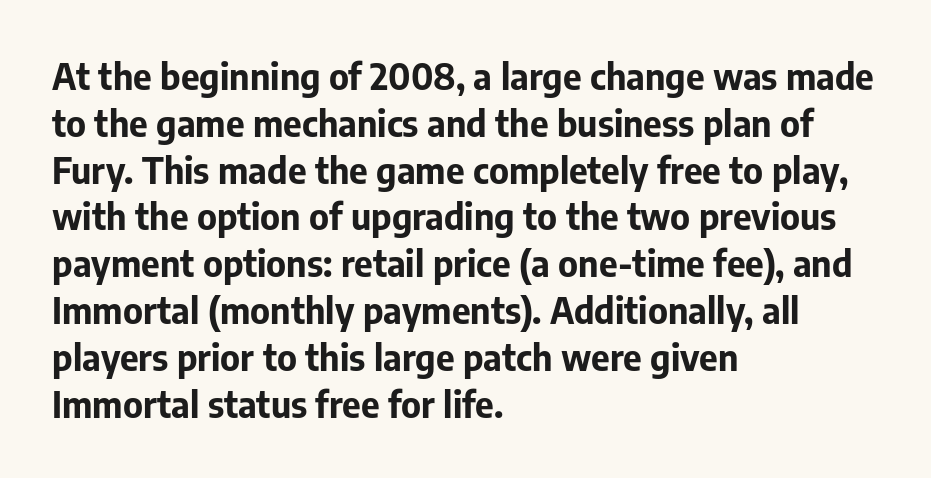
The image shows 36 px bold sans-serif type, upright; set left-aligned, normal line spacing (1.3x), normal letter spacing, not underlined; low stroke contrast and a medium x-height.
